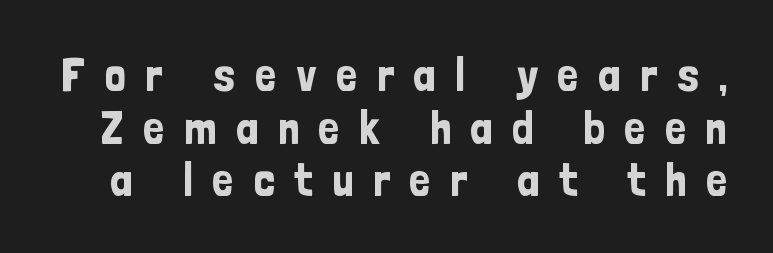
{"serif": "no", "italic": "no", "width": "condensed", "stroke_contrast": "low", "x_height": "medium", "monospaced": "no", "underline": "no", "line_spacing": "tight", "line_spacing_ratio": 1.12, "letter_spacing": "wide", "letter_spacing_em": 0.41, "glyph_px": 47}
